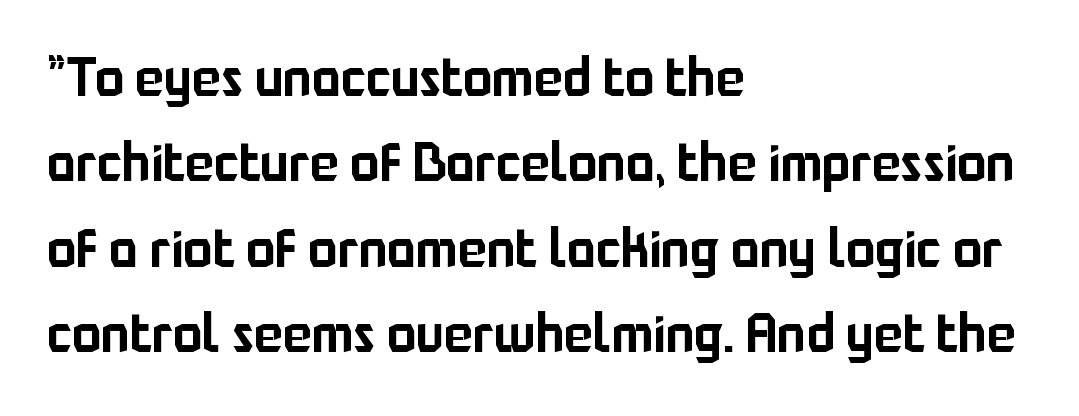
{"serif": "no", "italic": "no", "width": "normal", "stroke_contrast": "low", "x_height": "medium", "monospaced": "no", "underline": "no", "align": "left", "line_spacing": "normal", "line_spacing_ratio": 1.58, "letter_spacing": "normal", "letter_spacing_em": 0.0, "glyph_px": 54}
